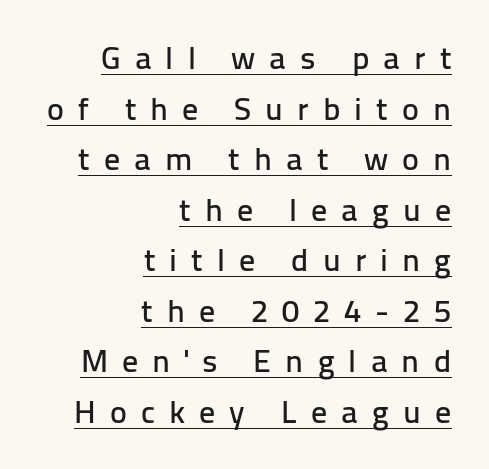
A typesetter would mark this as roman, not italic. In designer terms, the underline attribute is active on this setting. Note the varied advance widths — an 'i' is clearly narrower than an 'm'. The typeface chosen for these lines omits serifs. Whoever set this chose a conventional vertical rhythm.
